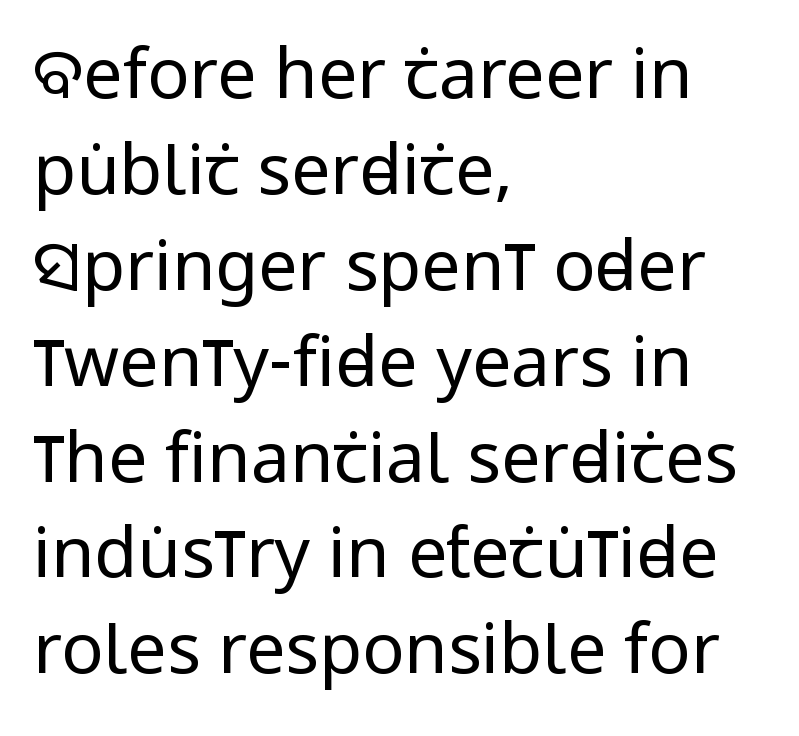
The image shows 70 px regular-weight, condensed sans-serif type, upright; set left-aligned, normal line spacing (1.37x), normal letter spacing, not underlined; low stroke contrast and a large x-height.
